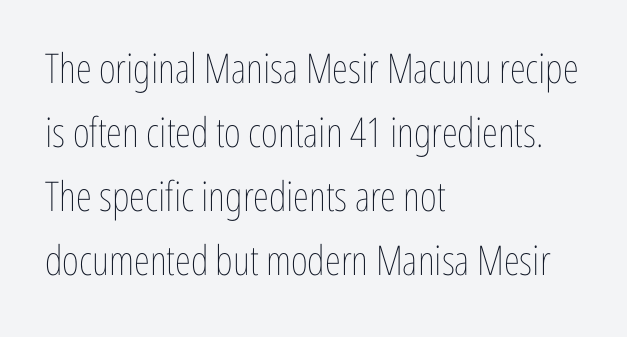
These lines sit exactly where default settings would place them. The line texture is even and compact thanks to regular tracking. Bare-footed words on every line. Reading down the block, your eye returns to a fixed left position each line.
